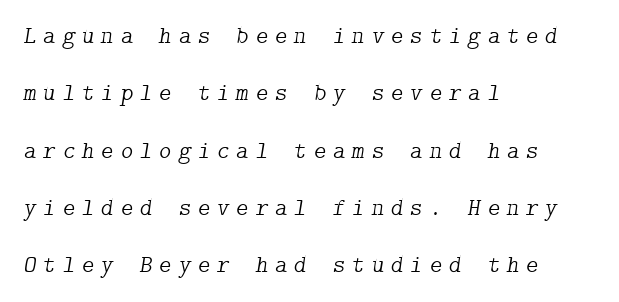
Q: Is the text bold? A: No.
Q: Is the text italic (slanted)? A: Yes, it leans right by about 9 degrees.
Q: Is the text underlined? A: No.
Q: How is the paragraph aligned? A: Left-aligned.
Q: Is the spacing between letters normal or unusually wide? A: Unusually wide.
Q: Is the spacing between lines tight, normal or loose? A: Loose.
